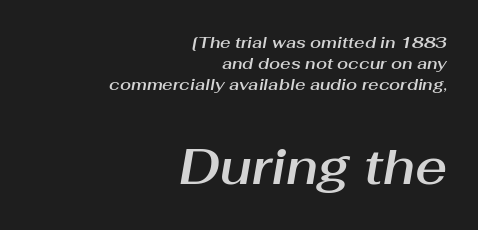
The image shows 49 px text type, italic (leaning right); set right-aligned, normal line spacing (1.32x), normal letter spacing, not underlined; the second (bottom) block is 3.06x larger; medium stroke contrast and a medium x-height.
